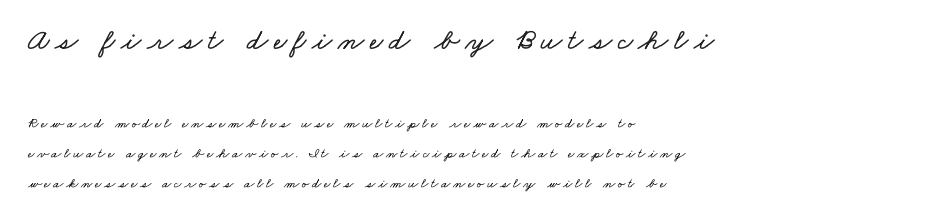
The image shows 30 px wide type; set left-aligned, loose line spacing (2.16x), not underlined; the first (top) block is 2.14x larger; low stroke contrast and a small x-height.
